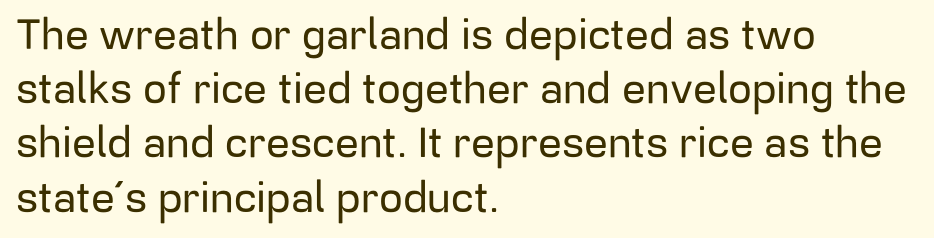
Does the copy run flush right? No — it runs flush left. Tracking value appears to be zero — textbook default spacing. The lines sit at an ordinary, default distance from one another. Nobody drew a line under any word here. Do the characters align in a grid? No, the font is proportional. No italicization has been applied; the sample stays upright.
